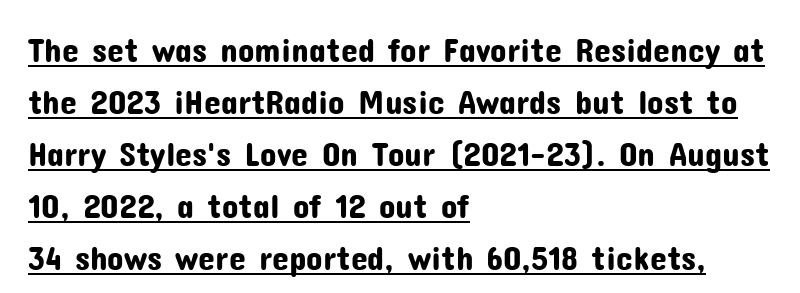
The image shows 34 px sans-serif type, upright; set left-aligned, normal line spacing (1.53x), normal letter spacing, underlined; low stroke contrast and a medium x-height.
